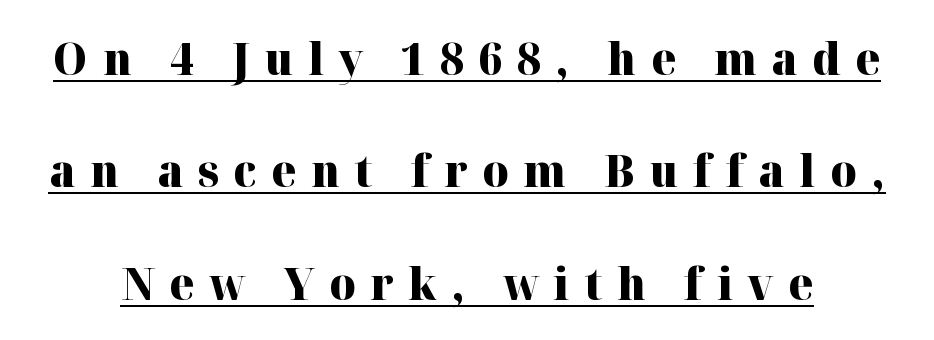
Q: Is the text bold? A: Yes.
Q: Is the text italic (slanted)? A: No, it is upright.
Q: Is the typeface a serif or a sans-serif typeface? A: Serif.
Q: Is the text underlined? A: Yes.
Q: Is the spacing between letters normal or unusually wide? A: Unusually wide.
Q: Is the spacing between lines tight, normal or loose? A: Loose.
Q: Width (condensed, normal, or wide)? A: Normal.
Q: Stroke contrast? A: High.
Q: x-height? A: Medium.
Q: Monospaced? A: No.
